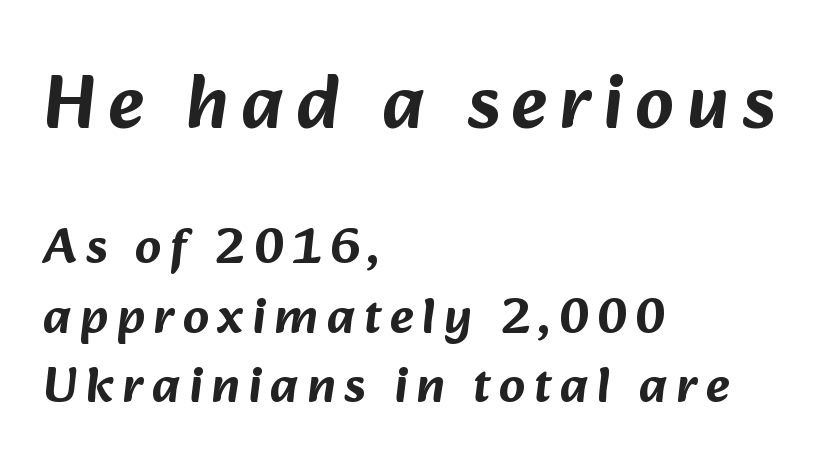
The image shows 76 px sans-serif type; set left-aligned, normal line spacing (1.36x), not underlined; the first (top) block is 1.49x larger; low stroke contrast and a medium x-height.
